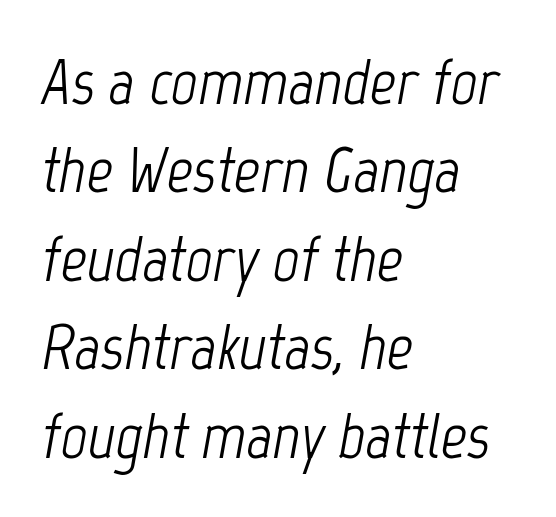
{"italic": "yes", "lean": "right", "slant_degrees": 12, "bold": "no", "weight": "light", "width": "condensed", "stroke_contrast": "low", "x_height": "medium", "monospaced": "no", "underline": "no", "align": "left", "line_spacing": "normal", "line_spacing_ratio": 1.36, "letter_spacing": "normal", "letter_spacing_em": 0.0, "glyph_px": 65}
